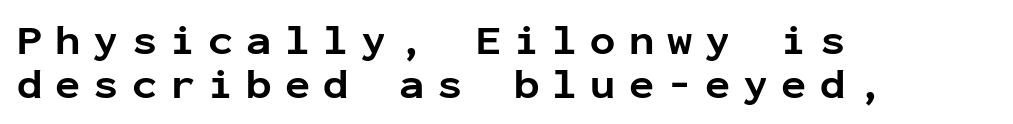
The image shows 42 px bold sans-serif type, upright, monospaced; set left-aligned, tight line spacing (1.05x), unusually wide letter spacing (+0.31 em), not underlined; low stroke contrast and a medium x-height.
